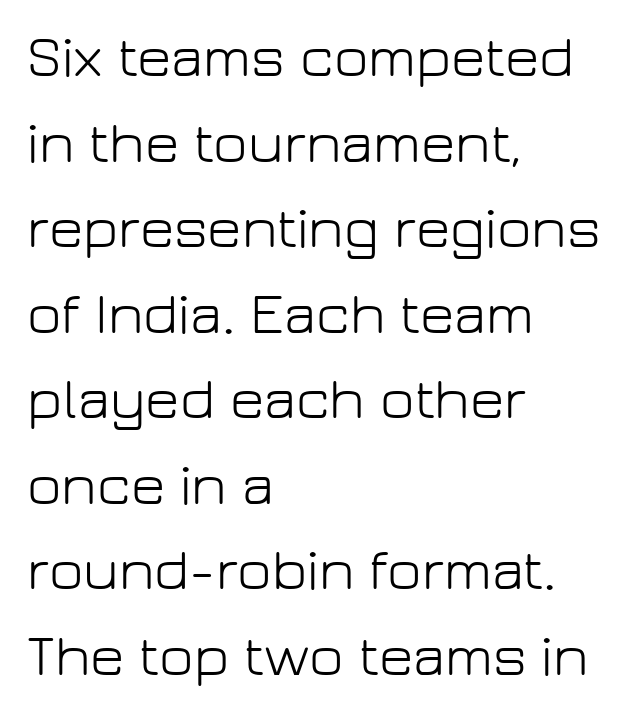
Q: Is the text bold? A: No.
Q: Is the text italic (slanted)? A: No, it is upright.
Q: Is the typeface a serif or a sans-serif typeface? A: Sans-serif.
Q: Is the text underlined? A: No.
Q: How is the paragraph aligned? A: Left-aligned.
Q: Is the spacing between letters normal or unusually wide? A: Normal.
Q: Is the spacing between lines tight, normal or loose? A: Normal.
Q: Width (condensed, normal, or wide)? A: Normal.
Q: Stroke contrast? A: Low.
Q: x-height? A: Medium.
Q: Monospaced? A: No.
